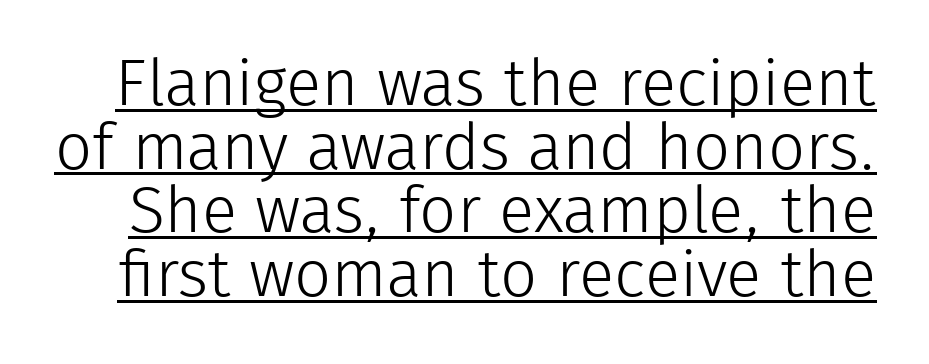
This block would grow much taller if given ordinary leading; it's compressed now. Heaviness? Minimal to ordinary, like unemphasized prose. The specimen includes a rule beneath the text block's lines. The lettering holds an erect, upright posture throughout. Looks like regular typesetting: each glyph gets only the width it needs.
